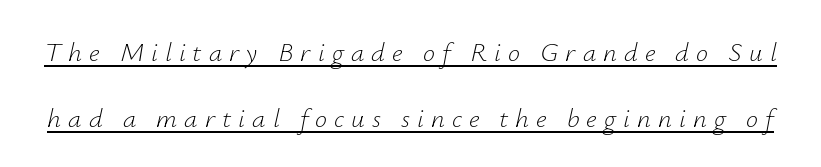
The image shows 27 px text type, italic (leaning right); set loose line spacing (2.44x), unusually wide letter spacing (+0.26 em), underlined.
